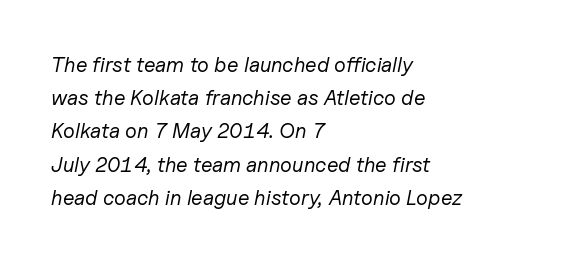
{"italic": "yes", "lean": "right", "slant_degrees": 11, "bold": "no", "underline": "no", "align": "left", "line_spacing": "normal", "line_spacing_ratio": 1.58, "letter_spacing": "normal", "letter_spacing_em": 0.0, "glyph_px": 21}
